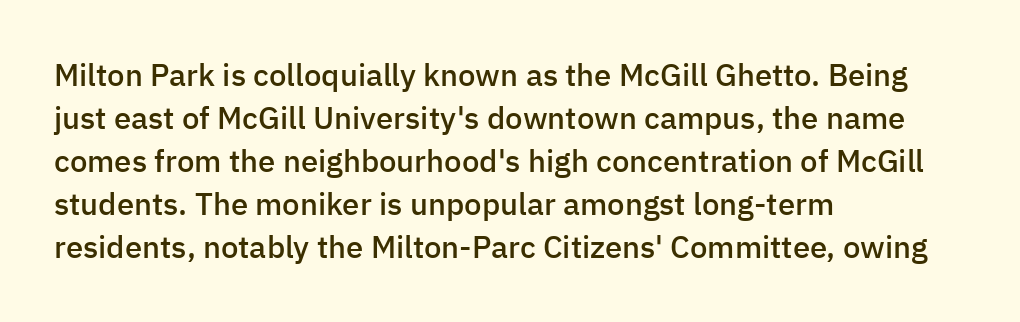
{"serif": "no", "italic": "no", "bold": "semi", "weight": "semibold", "width": "normal", "stroke_contrast": "low", "x_height": "medium", "monospaced": "no", "underline": "no", "align": "left", "line_spacing": "normal", "line_spacing_ratio": 1.39, "letter_spacing": "normal", "letter_spacing_em": 0.0, "glyph_px": 31}
